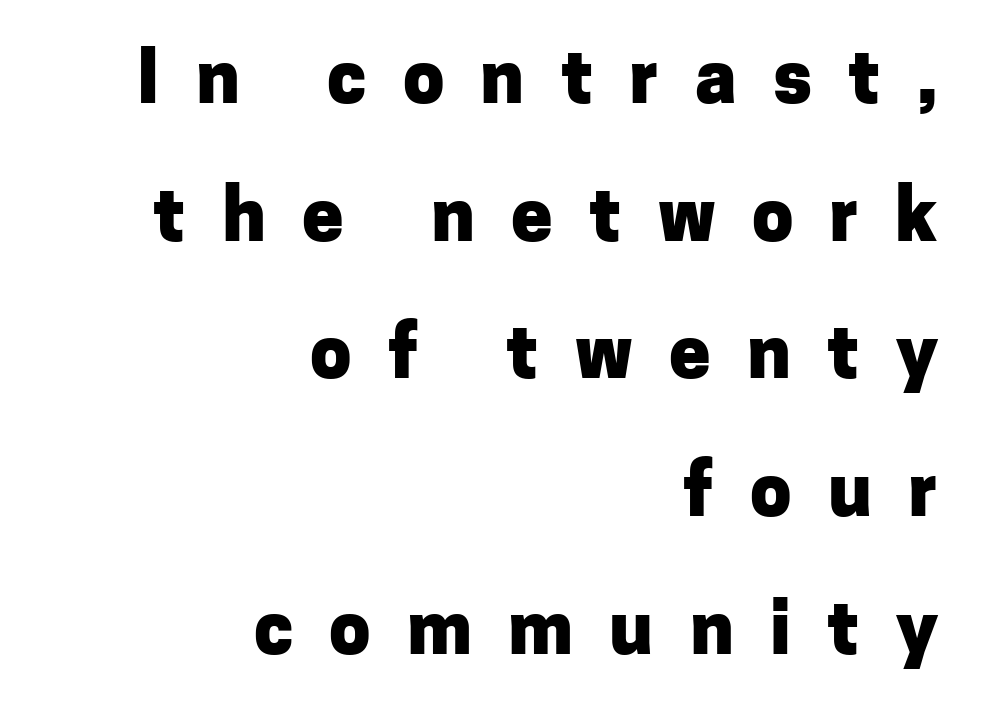
{"serif": "no", "italic": "no", "bold": "yes", "weight": "heavy", "width": "normal", "stroke_contrast": "low", "x_height": "medium", "monospaced": "no", "underline": "no", "align": "right", "line_spacing_ratio": 1.86, "letter_spacing": "wide", "letter_spacing_em": 0.49, "glyph_px": 74}
